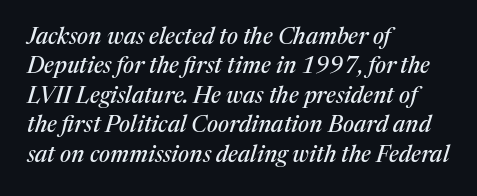
The image shows 23 px text type, italic (leaning right); set left-aligned, normal line spacing (1.28x), normal letter spacing, not underlined.
